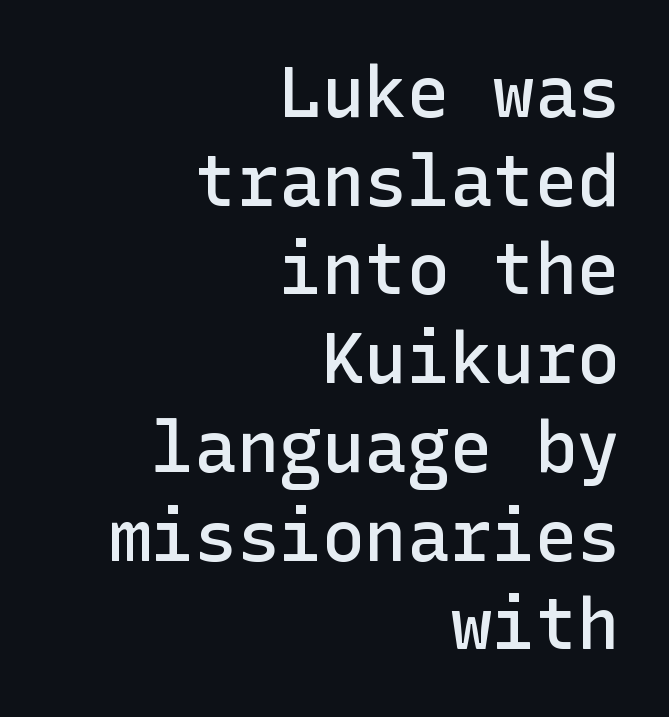
The image shows 71 px semibold sans-serif type, upright; set right-aligned, normal line spacing (1.25x), normal letter spacing, not underlined; low stroke contrast and a medium x-height.
